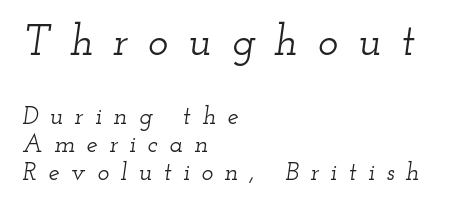
{"serif": "yes", "italic": "yes", "lean": "right", "slant_degrees": 12, "width": "wide", "stroke_contrast": "low", "x_height": "small", "monospaced": "no", "underline": "no", "align": "left", "line_spacing": "tight", "line_spacing_ratio": 1.13, "letter_spacing": "wide", "letter_spacing_em": 0.46, "larger_block": "first", "size_ratio": 1.72, "glyph_px": 43}
